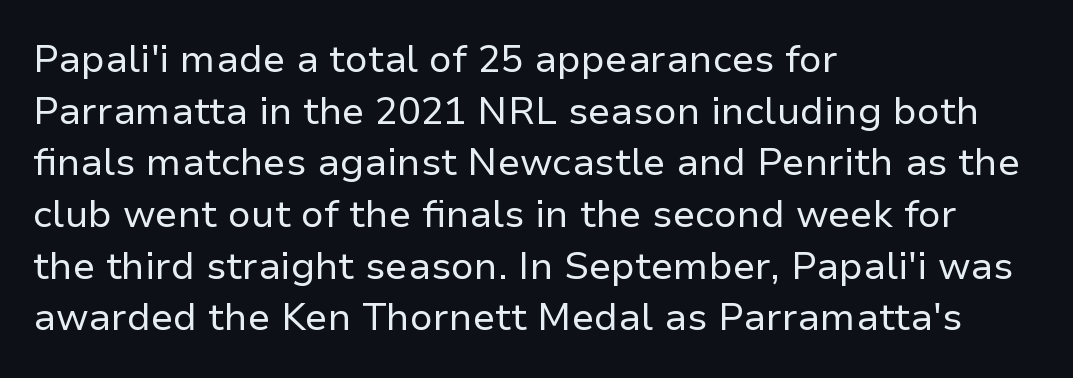
The image shows 38 px regular-weight sans-serif type, upright; set left-aligned, normal line spacing (1.36x), normal letter spacing, not underlined; low stroke contrast and a medium x-height.
